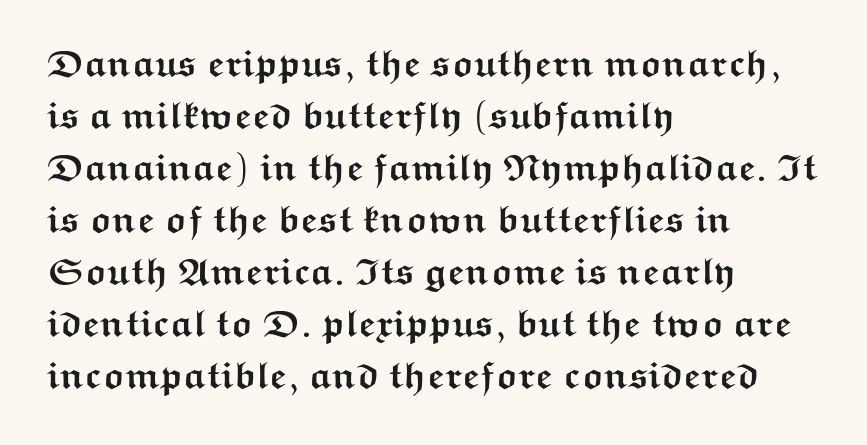
{"serif": "no", "italic": "no", "bold": "yes", "weight": "semibold", "width": "wide", "stroke_contrast": "medium", "x_height": "medium", "monospaced": "no", "underline": "no", "align": "left", "line_spacing": "normal", "line_spacing_ratio": 1.37, "letter_spacing": "normal", "letter_spacing_em": 0.0, "glyph_px": 38}
